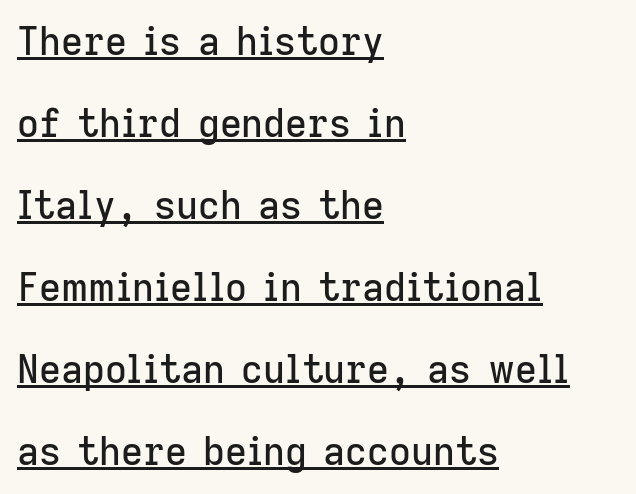
Q: Is the text italic (slanted)? A: No, it is upright.
Q: Is the typeface a serif or a sans-serif typeface? A: Sans-serif.
Q: Is the text underlined? A: Yes.
Q: How is the paragraph aligned? A: Left-aligned.
Q: Is the spacing between letters normal or unusually wide? A: Normal.
Q: Is the spacing between lines tight, normal or loose? A: Loose.
Q: Width (condensed, normal, or wide)? A: Normal.
Q: Stroke contrast? A: Low.
Q: x-height? A: Medium.
Q: Monospaced? A: No.
